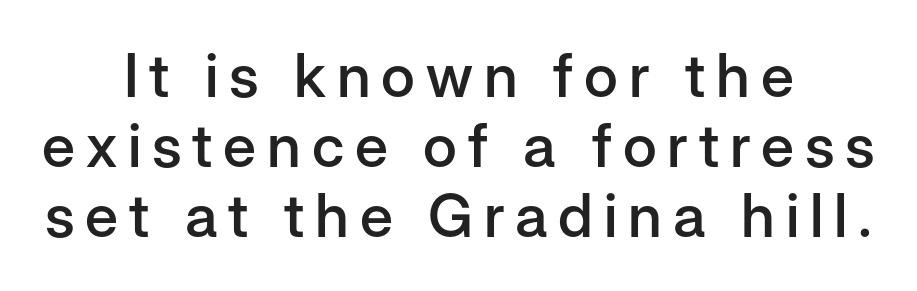
{"serif": "no", "italic": "no", "bold": "semi", "weight": "semibold", "width": "normal", "stroke_contrast": "low", "x_height": "medium", "monospaced": "no", "underline": "no", "align": "center", "line_spacing_ratio": 1.17, "glyph_px": 60}
